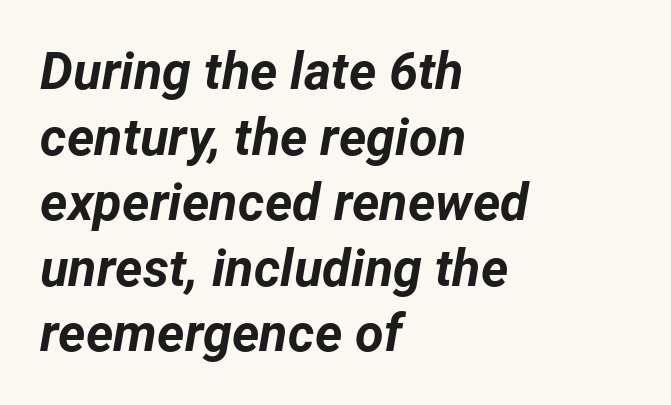
The image shows 52 px bold type, italic (leaning right); set left-aligned, normal line spacing (1.26x), normal letter spacing, not underlined; low stroke contrast and a medium x-height.
